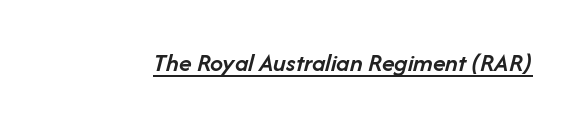
The font is running at a semibold setting, under full bold. These characters rest on top of a visible drawn line. No extra tracking has been applied to these lines. Posture: slanted.
